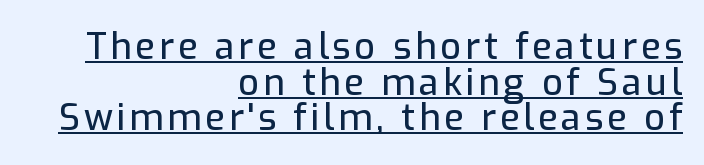
Q: Is the text italic (slanted)? A: No, it is upright.
Q: Is the typeface a serif or a sans-serif typeface? A: Sans-serif.
Q: Is the text underlined? A: Yes.
Q: How is the paragraph aligned? A: Right-aligned.
Q: Is the spacing between lines tight, normal or loose? A: Tight.
Q: Width (condensed, normal, or wide)? A: Normal.
Q: Stroke contrast? A: Low.
Q: x-height? A: Medium.
Q: Monospaced? A: No.
